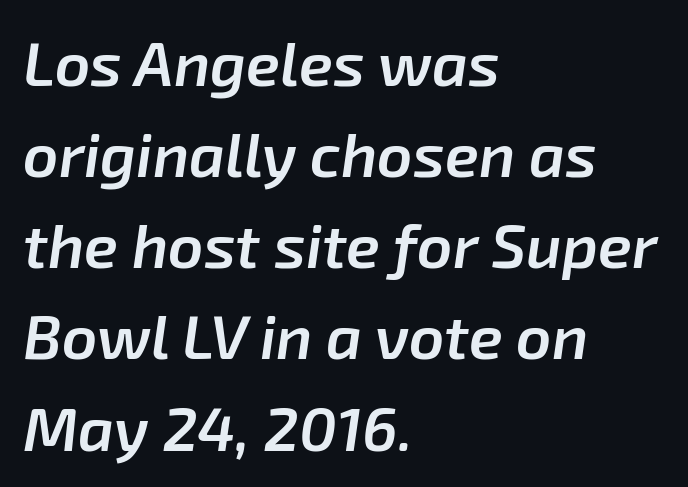
Q: Is the text bold? A: Semi-bold.
Q: Is the text italic (slanted)? A: Yes, it leans right by about 8 degrees.
Q: Is the text underlined? A: No.
Q: How is the paragraph aligned? A: Left-aligned.
Q: Is the spacing between letters normal or unusually wide? A: Normal.
Q: Is the spacing between lines tight, normal or loose? A: Normal.
Q: Width (condensed, normal, or wide)? A: Normal.
Q: Stroke contrast? A: Low.
Q: x-height? A: Medium.
Q: Monospaced? A: No.
